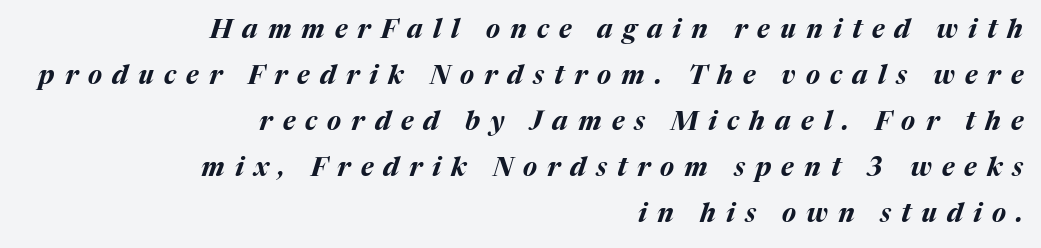
{"italic": "yes", "lean": "right", "slant_degrees": 17, "bold": "yes", "underline": "no", "align": "right", "line_spacing_ratio": 1.77, "letter_spacing": "wide", "letter_spacing_em": 0.39, "glyph_px": 26}
